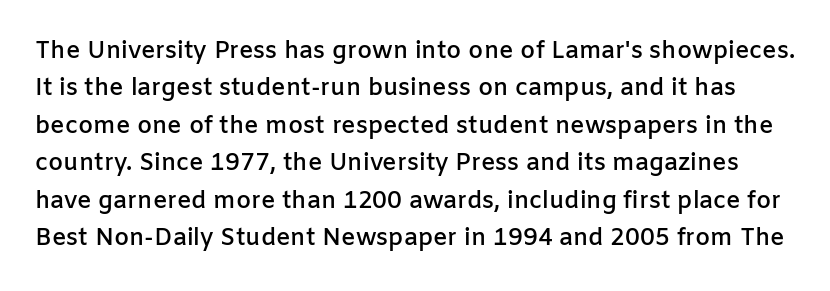
{"italic": "no", "bold": "semi", "underline": "no", "line_spacing": "normal", "line_spacing_ratio": 1.56, "letter_spacing": "normal", "letter_spacing_em": 0.0, "glyph_px": 24}
